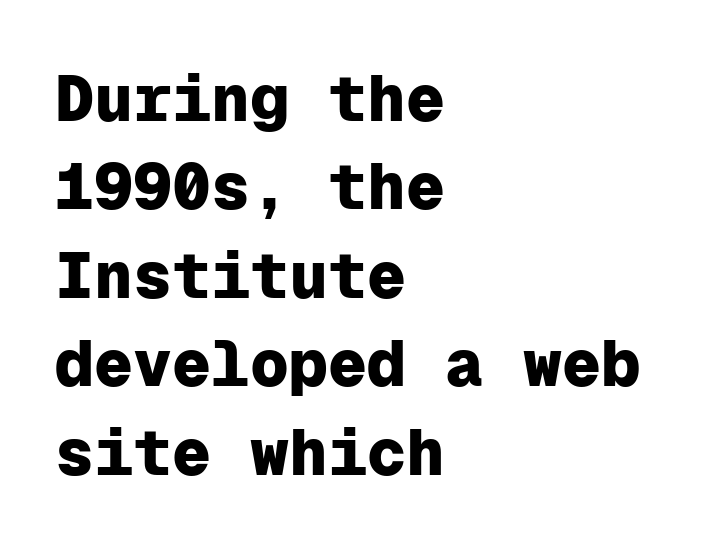
The image shows 65 px heavy sans-serif type, upright, monospaced; set left-aligned, normal line spacing (1.36x), normal letter spacing, not underlined; low stroke contrast and a medium x-height.
